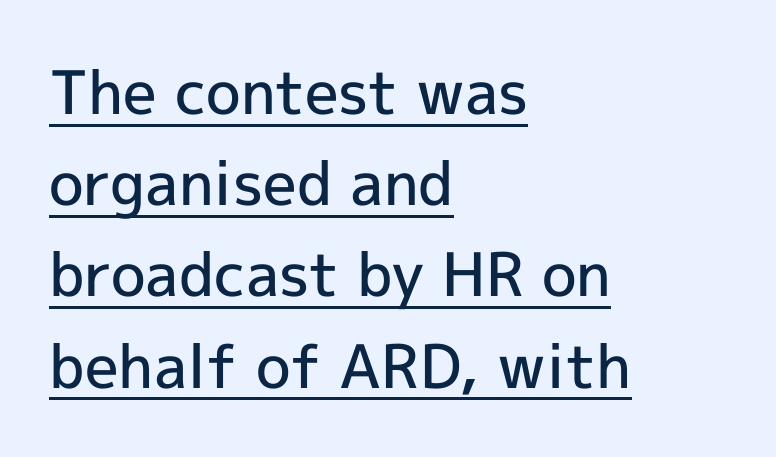
Q: Is the text bold? A: Semi-bold.
Q: Is the text italic (slanted)? A: No, it is upright.
Q: Is the typeface a serif or a sans-serif typeface? A: Sans-serif.
Q: Is the text underlined? A: Yes.
Q: How is the paragraph aligned? A: Left-aligned.
Q: Is the spacing between letters normal or unusually wide? A: Normal.
Q: Is the spacing between lines tight, normal or loose? A: Normal.
Q: Width (condensed, normal, or wide)? A: Normal.
Q: x-height? A: Medium.
Q: Monospaced? A: No.
